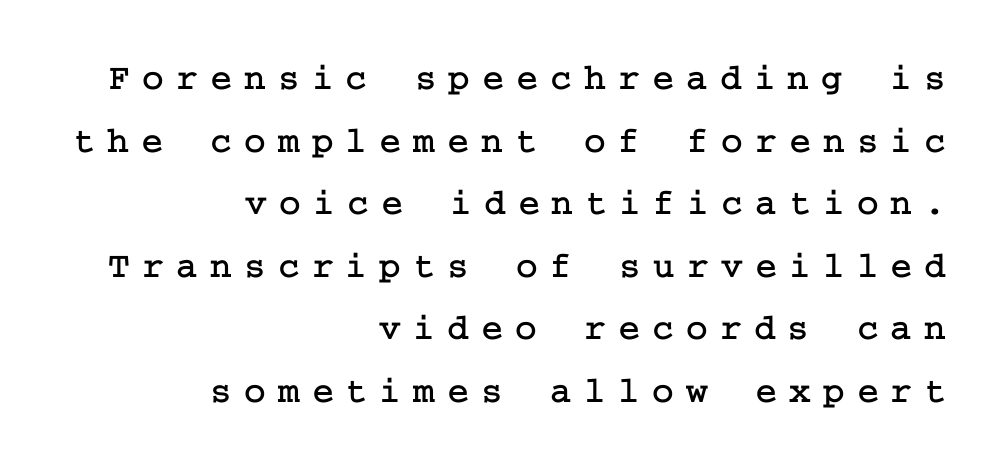
{"serif": "yes", "italic": "no", "width": "normal", "stroke_contrast": "low", "x_height": "medium", "underline": "no", "align": "right", "line_spacing": "normal", "line_spacing_ratio": 1.69, "letter_spacing": "wide", "letter_spacing_em": 0.33, "glyph_px": 37}
